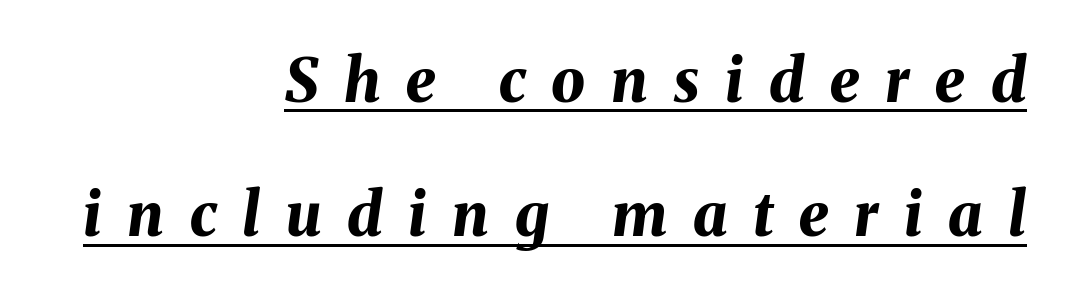
Q: Is the text bold? A: Yes.
Q: Is the text italic (slanted)? A: Yes, it leans right by about 8 degrees.
Q: Is the text underlined? A: Yes.
Q: How is the paragraph aligned? A: Right-aligned.
Q: Is the spacing between letters normal or unusually wide? A: Unusually wide.
Q: Is the spacing between lines tight, normal or loose? A: Loose.
Q: Width (condensed, normal, or wide)? A: Normal.
Q: Stroke contrast? A: Medium.
Q: x-height? A: Medium.
Q: Monospaced? A: No.
